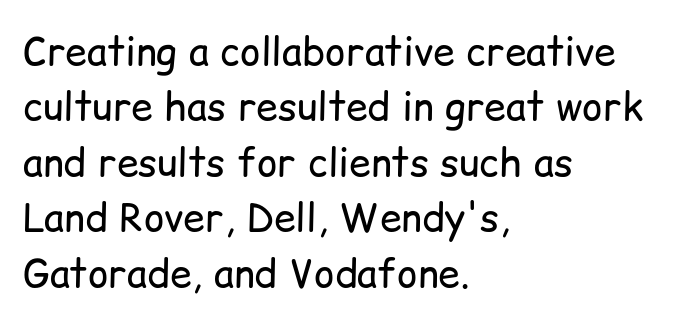
Whoever set this chose a conventional vertical rhythm. Note the varied advance widths — an 'i' is clearly narrower than an 'm'. Does the lettering tilt? It doesn't — this is upright. The face looks like a standard text weight, possibly lighter. The space beneath each line is pristine and unruled. The text was rendered using a sans face with plain stroke endings.
